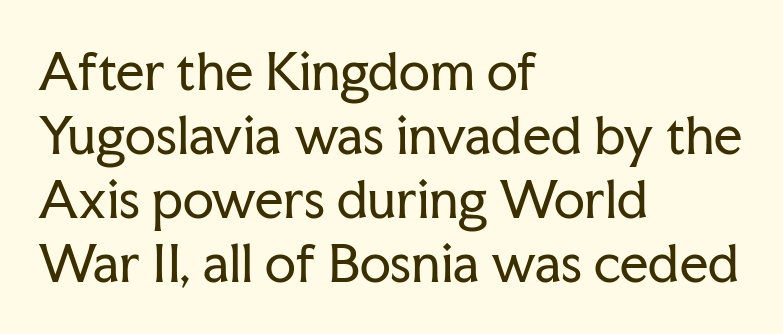
The image shows 50 px regular-weight serif type, upright; set left-aligned, normal line spacing (1.28x), normal letter spacing, not underlined; low stroke contrast and a medium x-height.
